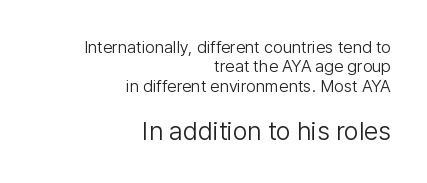
The image shows 26 px text type, upright; set right-aligned, tight line spacing (1.14x), normal letter spacing, not underlined; the second (bottom) block is 1.53x larger.
